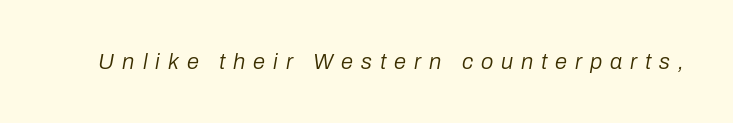
Q: Is the text bold? A: No.
Q: Is the text italic (slanted)? A: Yes, it leans right by about 10 degrees.
Q: Is the text underlined? A: No.
Q: Is the spacing between letters normal or unusually wide? A: Unusually wide.
